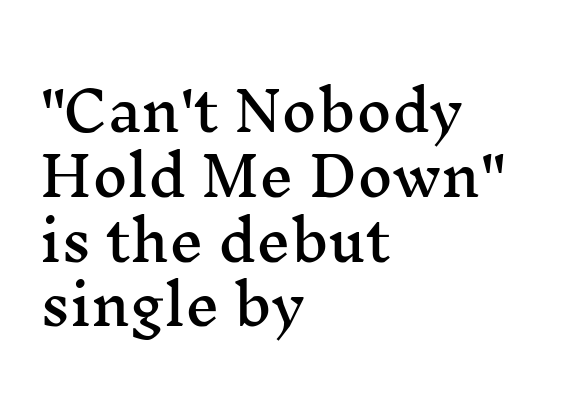
The image shows 54 px wide serif type, upright; set left-aligned, line spacing 1.2x, normal letter spacing, not underlined; medium stroke contrast and a medium x-height.
